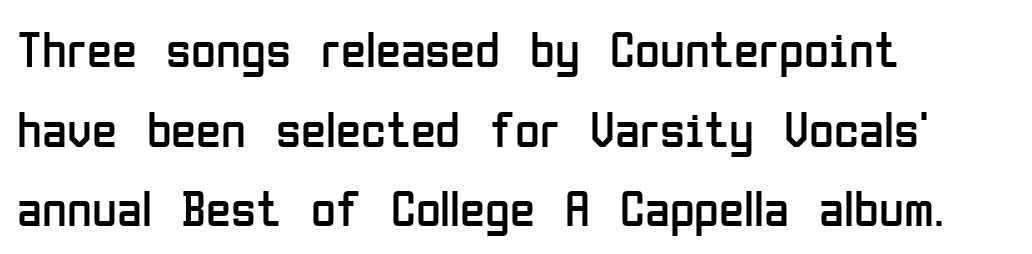
Check the space under the baseline: it is left empty. The weight tops out at a normal text grade. The type sits square on the baseline with zero lean. Are there feet on the stems? There aren't — it's a sans.
